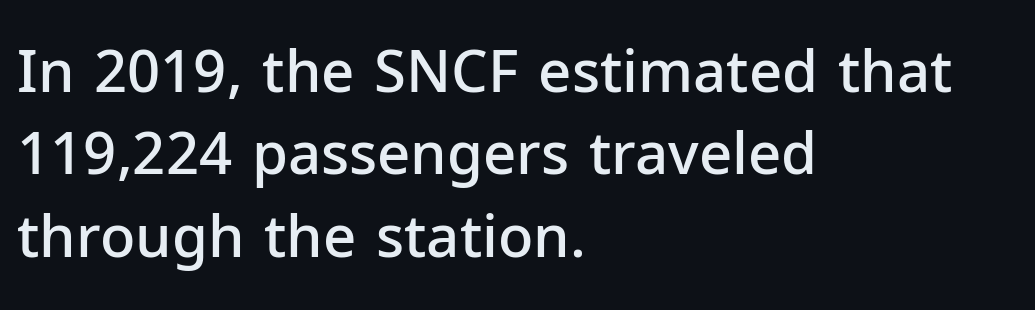
The image shows 58 px semibold sans-serif type, upright; set left-aligned, normal line spacing (1.42x), normal letter spacing, not underlined; low stroke contrast and a medium x-height.
